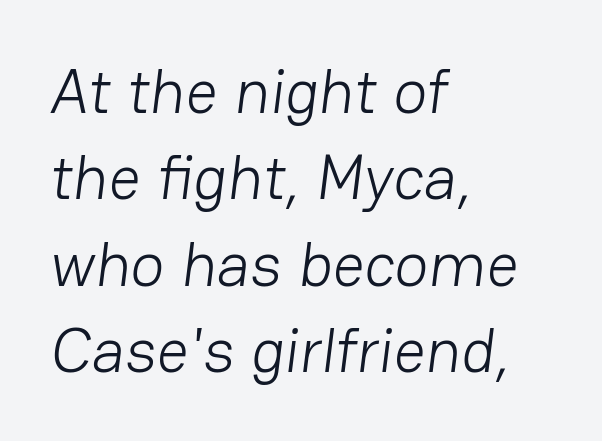
Notice how the passage keeps a crisp vertical edge on the left only. Observe the absence of serifs on each vertical stroke in this sample. Students, note that the glyphs here touch the page at normal intervals. A light-to-regular cut is what we see here. Note the varied advance widths — an 'i' is clearly narrower than an 'm'. Quick note: underline off.
